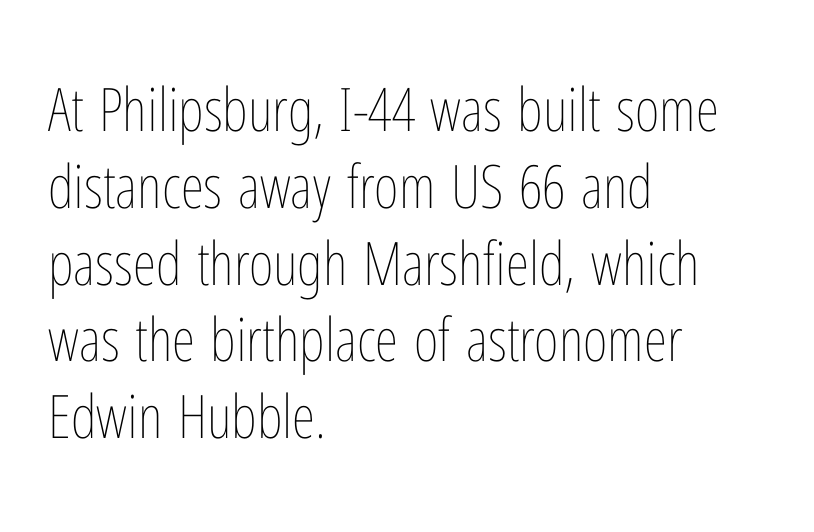
The image shows 60 px thin, condensed type, upright; set left-aligned, normal line spacing (1.28x), normal letter spacing, not underlined; low stroke contrast and a medium x-height.
